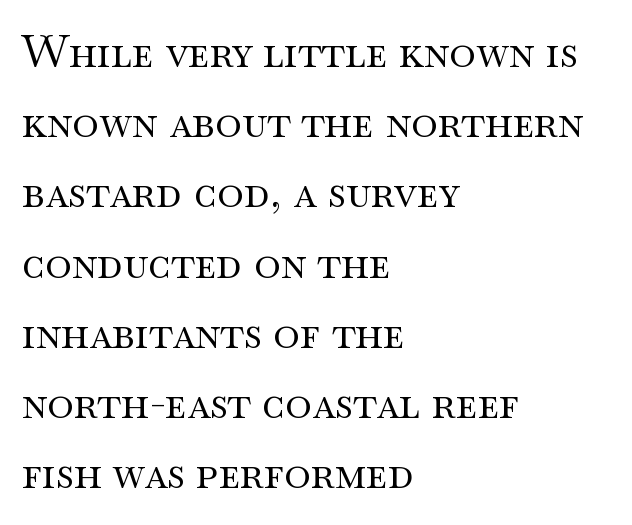
Q: Is the text bold? A: No.
Q: Is the text italic (slanted)? A: No, it is upright.
Q: Is the typeface a serif or a sans-serif typeface? A: Serif.
Q: Is the text underlined? A: No.
Q: How is the paragraph aligned? A: Left-aligned.
Q: Is the spacing between letters normal or unusually wide? A: Normal.
Q: Is the spacing between lines tight, normal or loose? A: Normal.
Q: Width (condensed, normal, or wide)? A: Wide.
Q: Stroke contrast? A: Medium.
Q: x-height? A: Small.
Q: Monospaced? A: No.
